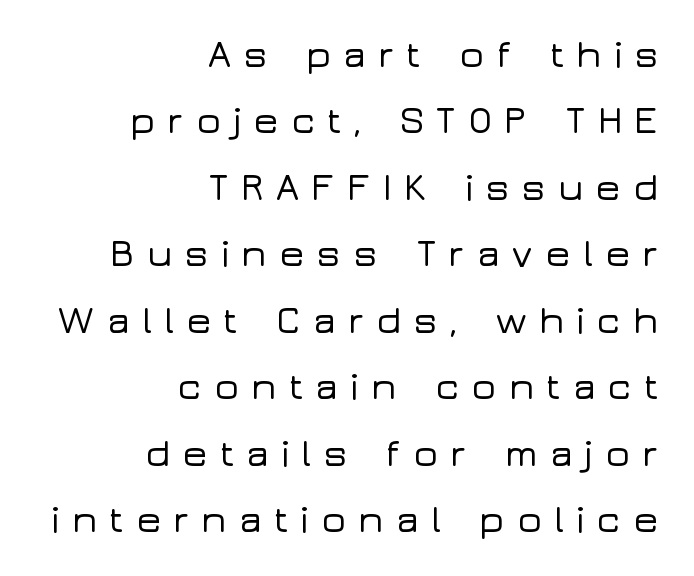
The image shows 38 px wide sans-serif type, upright; set right-aligned, line spacing 1.75x, unusually wide letter spacing (+0.3 em), not underlined; low stroke contrast and a medium x-height.
